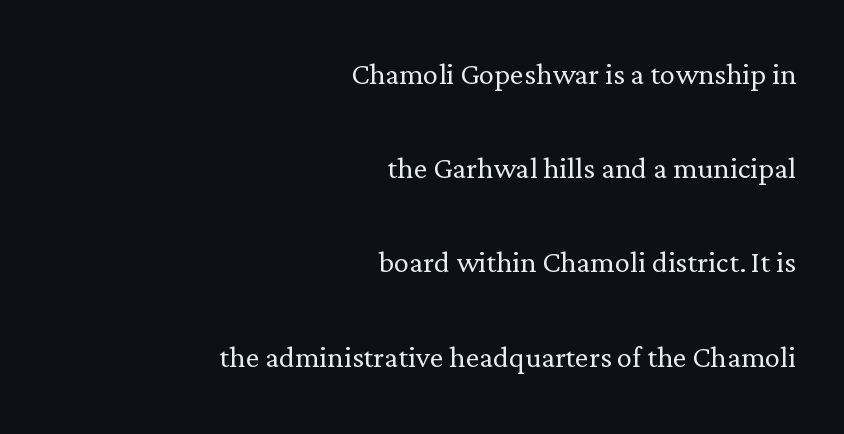
{"serif": "yes", "italic": "no", "bold": "no", "weight": "light", "width": "normal", "stroke_contrast": "low", "x_height": "medium", "monospaced": "no", "underline": "no", "align": "right", "line_spacing": "loose", "line_spacing_ratio": 2.48, "letter_spacing": "normal", "letter_spacing_em": 0.0, "glyph_px": 38}
